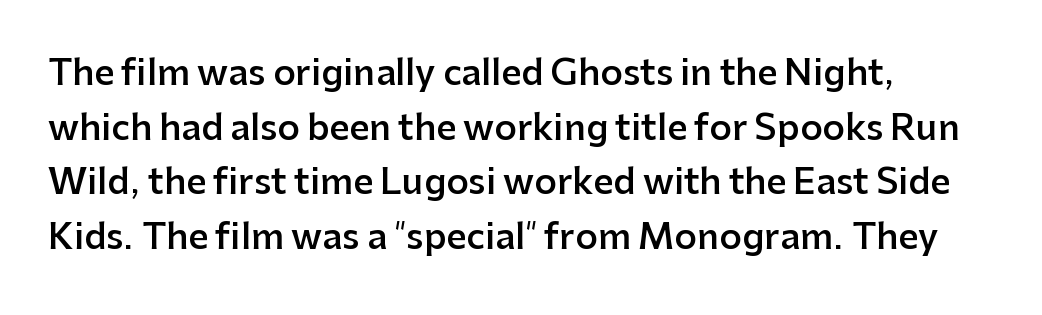
The letters advance in unequal steps, a hallmark of proportional type. Letter spacing: default. The leading is moderate, giving the passage an even texture. Upright lettering throughout.
